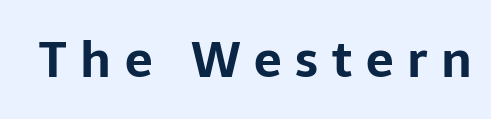
The image shows 49 px bold sans-serif type, upright; set unusually wide letter spacing (+0.28 em), not underlined; low stroke contrast and a medium x-height.
